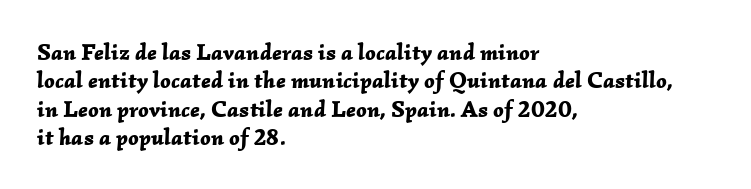
Q: Is the text bold? A: Yes.
Q: Is the text italic (slanted)? A: Yes, it leans right by about 2 degrees.
Q: Is the text underlined? A: No.
Q: How is the paragraph aligned? A: Left-aligned.
Q: Is the spacing between letters normal or unusually wide? A: Normal.
